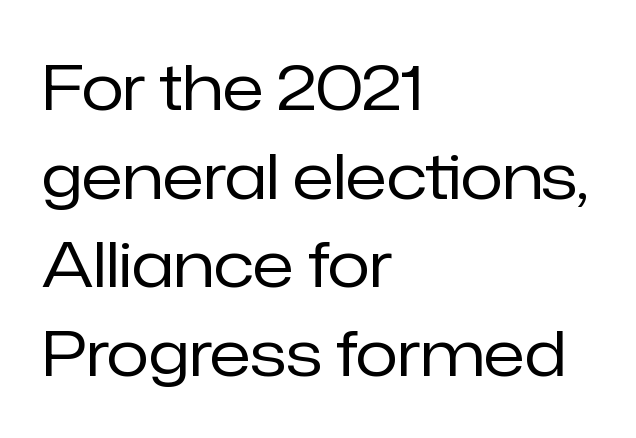
The image shows 62 px regular-weight sans-serif type, upright; set left-aligned, normal line spacing (1.43x), normal letter spacing, not underlined; low stroke contrast and a medium x-height.
